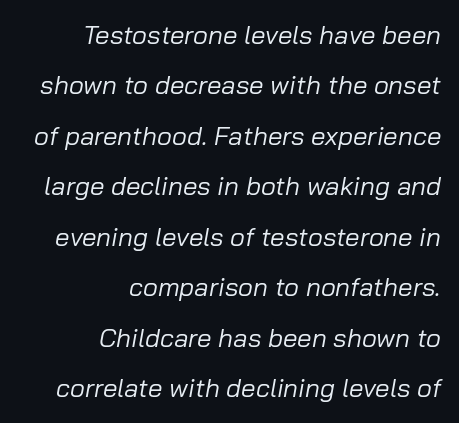
The image shows 26 px text type, italic (leaning right); set right-aligned, loose line spacing (1.94x), normal letter spacing, not underlined.
